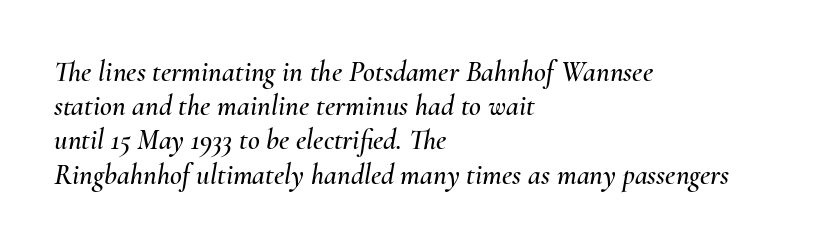
Each row of text sits above clean, open space. The type is set solid horizontally, with unmodified tracking. This rendering uses left alignment, leaving the right contour irregular. This sample uses an oblique cut, with every glyph tilted off the vertical. The letters advance in unequal steps, a hallmark of proportional type.
